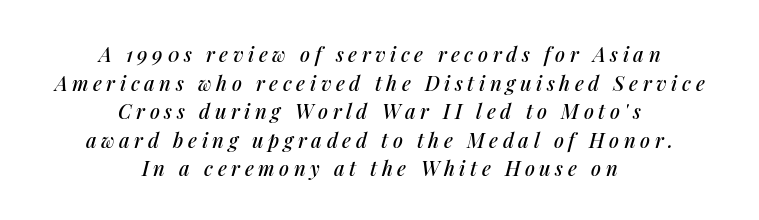
{"italic": "yes", "lean": "right", "slant_degrees": 14, "underline": "no", "align": "center", "line_spacing": "normal", "line_spacing_ratio": 1.43, "letter_spacing": "wide", "letter_spacing_em": 0.23, "glyph_px": 20}
